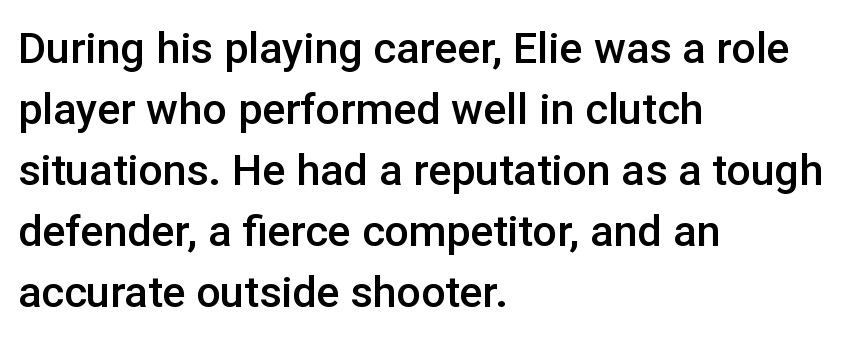
In terms of posture, this sample is upright. What stands out about the letter spacing? Nothing — it is the standard amount. The typesetting leans somewhat heavy: a semibold. Is this a fixed-width face? No — the glyphs have proportional, varying widths.
